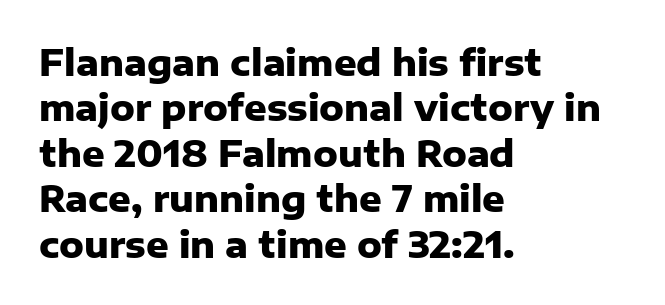
Q: Is the text bold? A: Yes.
Q: Is the text italic (slanted)? A: No, it is upright.
Q: Is the typeface a serif or a sans-serif typeface? A: Sans-serif.
Q: Is the text underlined? A: No.
Q: How is the paragraph aligned? A: Left-aligned.
Q: Is the spacing between letters normal or unusually wide? A: Normal.
Q: Is the spacing between lines tight, normal or loose? A: Normal.
Q: Width (condensed, normal, or wide)? A: Normal.
Q: Stroke contrast? A: Low.
Q: x-height? A: Medium.
Q: Monospaced? A: No.
